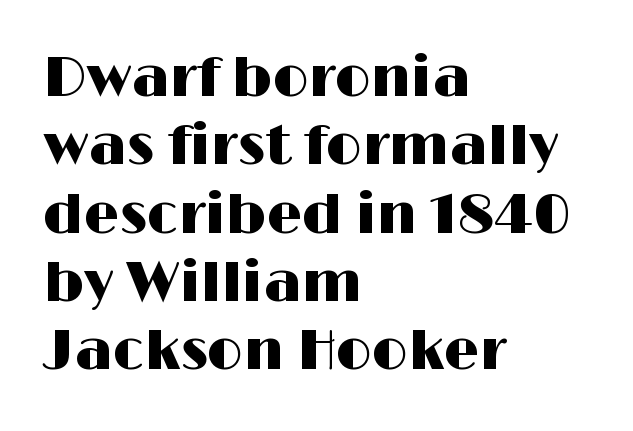
The image shows 56 px wide sans-serif type, upright; set left-aligned, line spacing 1.22x, normal letter spacing, not underlined; high stroke contrast and a medium x-height.
